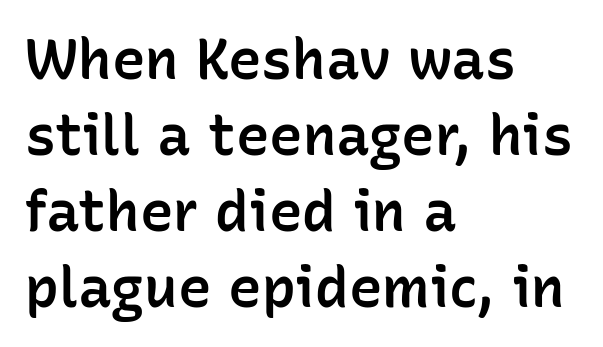
Here the glyphs are tracked normally, forming tight word shapes. The text was rendered using a sans face with plain stroke endings. The typography opts for an upright posture over an oblique one. The typesetting leans somewhat heavy: a semibold. How would I describe the line gaps? Plain and ordinary. Clear beneath every line of the passage.
